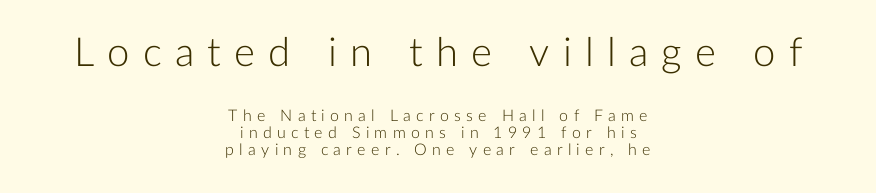
Observe the wide spacing: letters keep a clear distance from each other. Does the lettering tilt? It doesn't — this is upright. Glance below the letters and you will spot only blank space. Stroke terminals: plain, sans-serif. One glance says dense: line gaps are narrower than usual. Counters stay open thanks to moderate or lighter strokes.
